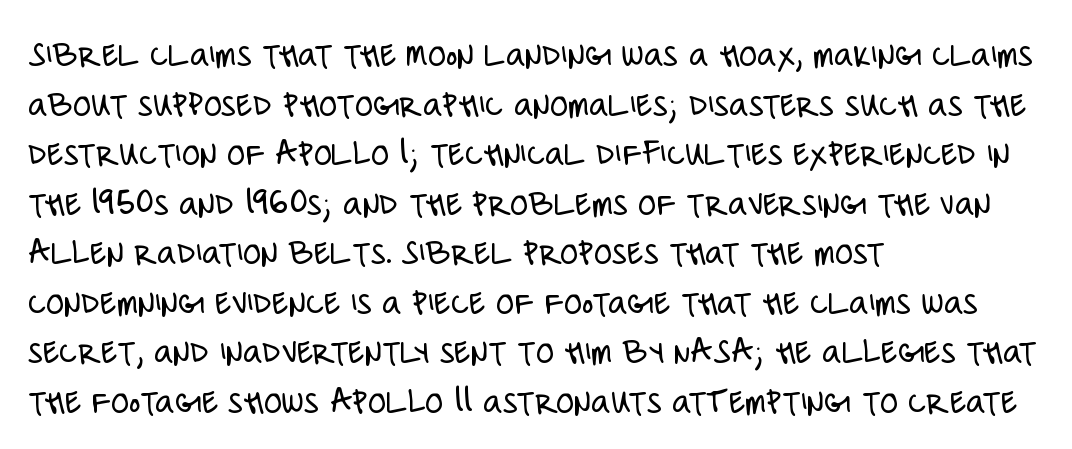
Q: Is the text bold? A: No.
Q: Is the text italic (slanted)? A: No, it is upright.
Q: Is the typeface a serif or a sans-serif typeface? A: Sans-serif.
Q: Is the text underlined? A: No.
Q: How is the paragraph aligned? A: Left-aligned.
Q: Is the spacing between letters normal or unusually wide? A: Normal.
Q: Is the spacing between lines tight, normal or loose? A: Normal.
Q: Width (condensed, normal, or wide)? A: Condensed.
Q: Stroke contrast? A: Low.
Q: x-height? A: Large.
Q: Monospaced? A: No.
